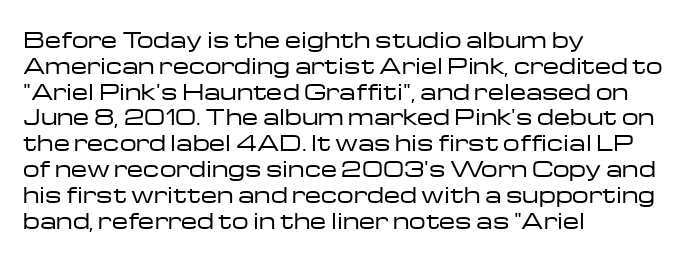
The image shows 21 px text type, upright; set left-aligned, line spacing 1.23x, normal letter spacing, not underlined.
